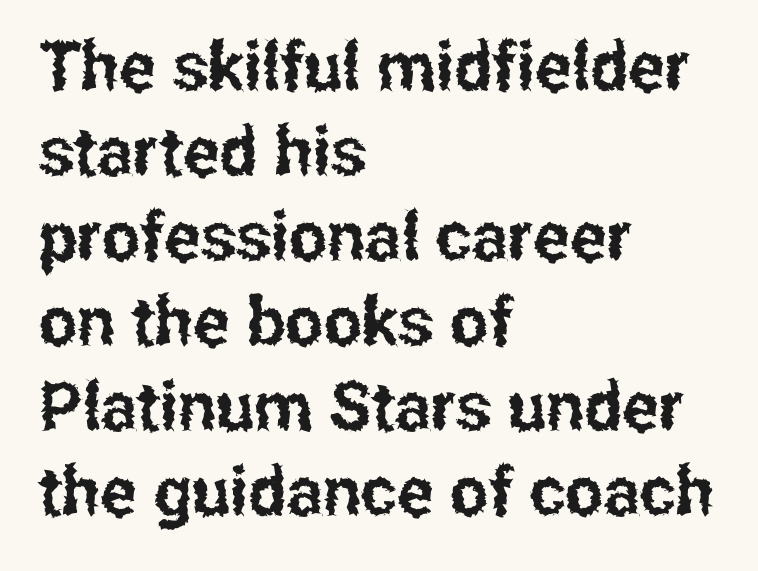
Check under the words: just untouched page. Spacing verdict: proportional, widths tailored to each character. Observe the ordinary spacing: letters are neighbours, not strangers. Tall strokes in this sample are plumb rather than angled. How would I describe the line gaps? Plain and ordinary. You can tell from the bare stems that sans-serif type was used.
